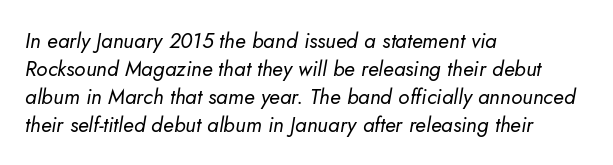
Q: Is the text bold? A: No.
Q: Is the text italic (slanted)? A: Yes, it leans right by about 5 degrees.
Q: Is the text underlined? A: No.
Q: How is the paragraph aligned? A: Left-aligned.
Q: Is the spacing between letters normal or unusually wide? A: Normal.
Q: Is the spacing between lines tight, normal or loose? A: Normal.
